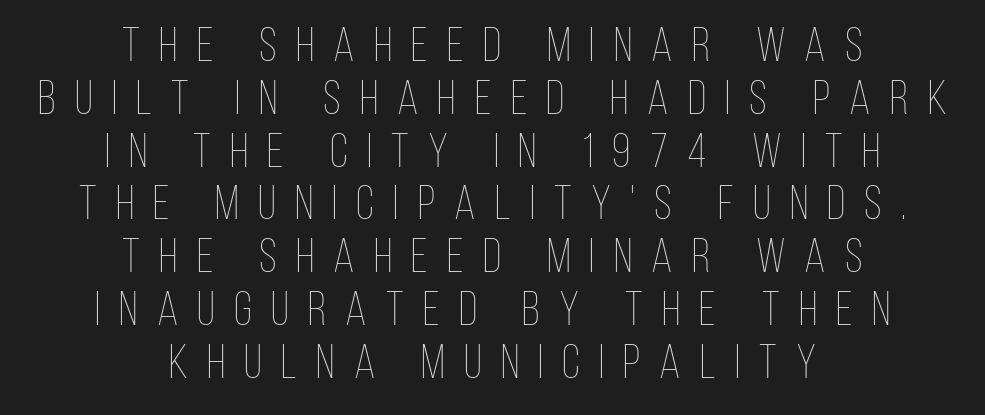
The image shows 48 px thin, condensed type, upright; set centered, tight line spacing (1.1x), unusually wide letter spacing (+0.4 em), not underlined; low stroke contrast and a large x-height.
